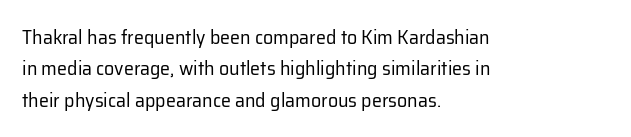
Q: Is the text bold? A: No.
Q: Is the text italic (slanted)? A: No, it is upright.
Q: Is the text underlined? A: No.
Q: How is the paragraph aligned? A: Left-aligned.
Q: Is the spacing between letters normal or unusually wide? A: Normal.
Q: Is the spacing between lines tight, normal or loose? A: Normal.
